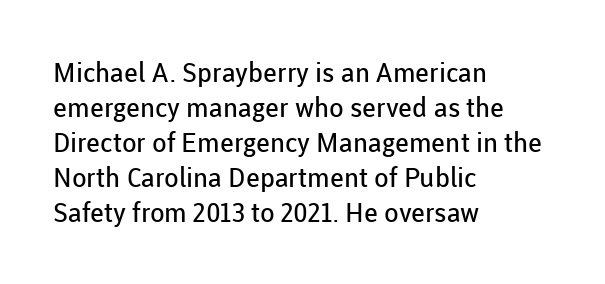
The image shows 27 px text type, upright; set left-aligned, normal line spacing (1.3x), normal letter spacing, not underlined.
